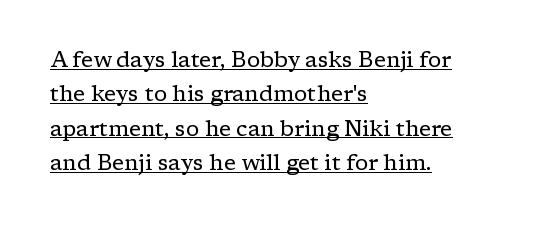
Characters remain perfectly vertical along every line. Does the copy run flush right? No — it runs flush left. These characters rest on top of a visible drawn line. Baseline-to-baseline distance is the conventional proportion of letter height. Standard letterfit; no display-style spreading of the glyphs.
